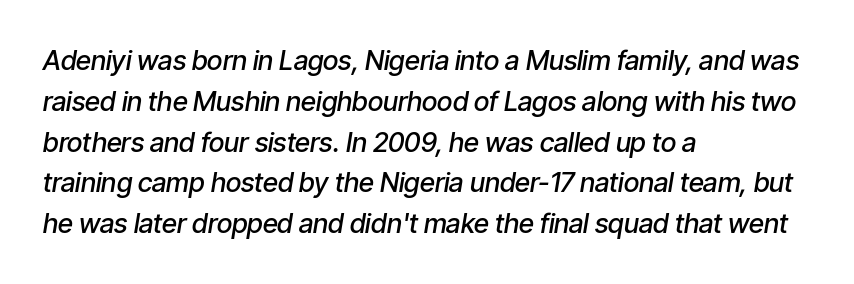
{"italic": "yes", "lean": "right", "slant_degrees": 9, "bold": "semi", "underline": "no", "align": "left", "line_spacing": "normal", "line_spacing_ratio": 1.51, "letter_spacing": "normal", "letter_spacing_em": 0.0, "glyph_px": 27}
